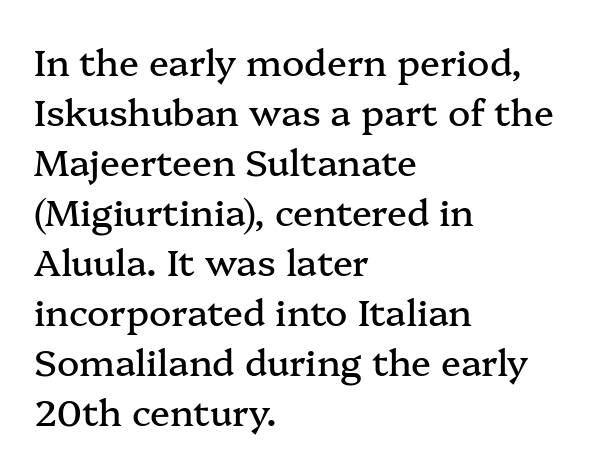
The image shows 37 px serif type, upright; set left-aligned, normal line spacing (1.35x), normal letter spacing, not underlined; medium stroke contrast and a medium x-height.
